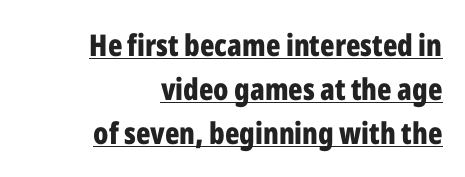
These lines sit exactly where default settings would place them. Nope, no serifs anywhere on these letters. Every character sits straight up, as roman type does. The lines in this sample share a right terminus and differ only in where they begin. The gaps between neighbouring characters are ordinary and unremarkable.
